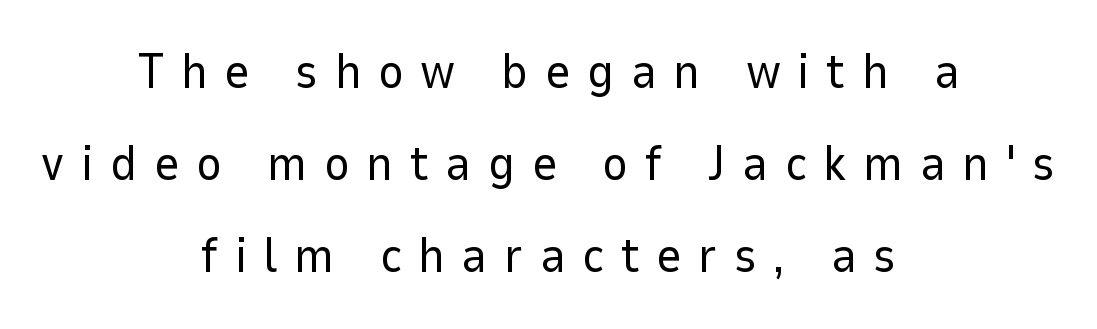
{"serif": "no", "italic": "no", "bold": "no", "weight": "regular", "width": "normal", "stroke_contrast": "low", "x_height": "medium", "monospaced": "no", "underline": "no", "align": "center", "line_spacing_ratio": 1.88, "letter_spacing": "wide", "letter_spacing_em": 0.34, "glyph_px": 49}
